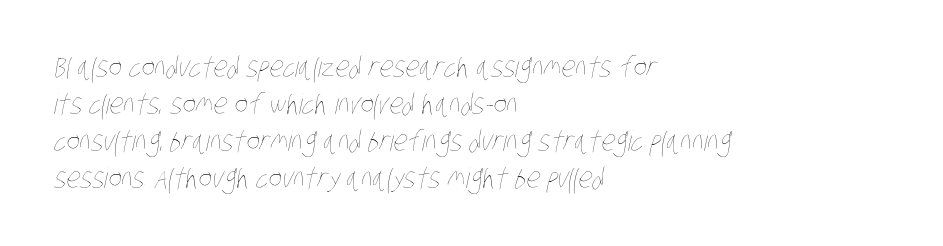
Q: Is the text bold? A: No.
Q: Is the text underlined? A: No.
Q: How is the paragraph aligned? A: Left-aligned.
Q: Is the spacing between letters normal or unusually wide? A: Normal.
Q: Is the spacing between lines tight, normal or loose? A: Normal.
Q: Width (condensed, normal, or wide)? A: Condensed.
Q: Stroke contrast? A: Low.
Q: x-height? A: Large.
Q: Monospaced? A: No.
